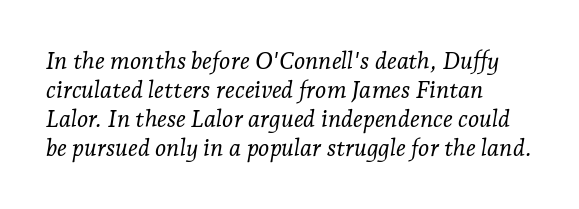
The image shows 24 px text type, italic (leaning right); set left-aligned, line spacing 1.21x, normal letter spacing, not underlined.
